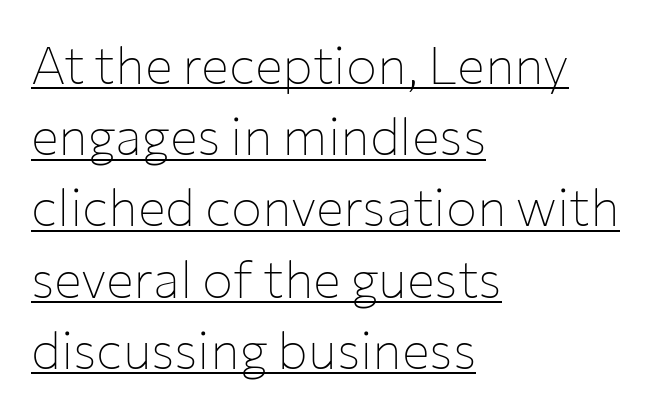
The image shows 52 px thin sans-serif type, upright; set left-aligned, normal line spacing (1.37x), normal letter spacing, underlined; low stroke contrast and a medium x-height.
